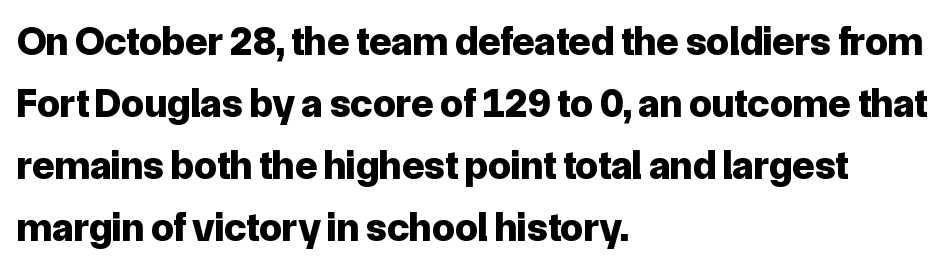
{"serif": "no", "italic": "no", "bold": "yes", "weight": "bold", "width": "normal", "stroke_contrast": "low", "x_height": "medium", "monospaced": "no", "underline": "no", "align": "left", "line_spacing": "normal", "line_spacing_ratio": 1.51, "letter_spacing": "normal", "letter_spacing_em": 0.0, "glyph_px": 41}
